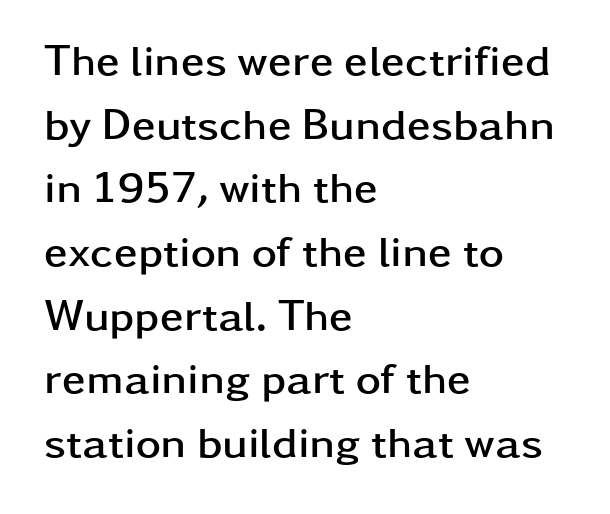
Q: Is the text bold? A: Yes.
Q: Is the text italic (slanted)? A: No, it is upright.
Q: Is the typeface a serif or a sans-serif typeface? A: Sans-serif.
Q: Is the text underlined? A: No.
Q: How is the paragraph aligned? A: Left-aligned.
Q: Is the spacing between letters normal or unusually wide? A: Normal.
Q: Is the spacing between lines tight, normal or loose? A: Normal.
Q: Width (condensed, normal, or wide)? A: Wide.
Q: Stroke contrast? A: Low.
Q: x-height? A: Medium.
Q: Monospaced? A: No.
